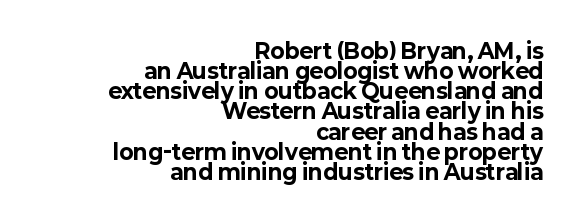
The image shows 21 px bold type, upright; set right-aligned, tight line spacing (0.96x), normal letter spacing, not underlined.
